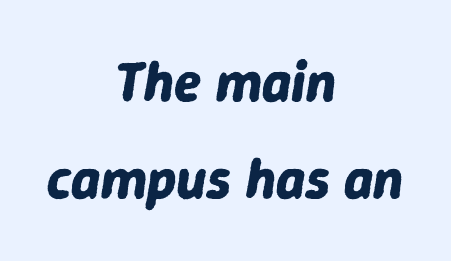
On the weight axis this lands at bold, roughly 700. These lines stack symmetrically, like a column narrowing and widening about its center. Think of a printed novel: that variable character pitch is what you see here. Notice how the stems are inclined rather than vertical — that's the hallmark of italics. Quick note: underline off.
